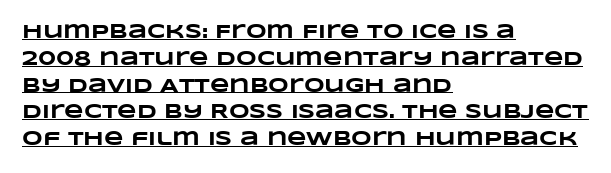
Caption: lettering with a line underneath. Honestly, the letter spacing is just normal — you wouldn't notice it. Whoever set this chose a conventional vertical rhythm. Emphasis by weight is at full strength: bold.
